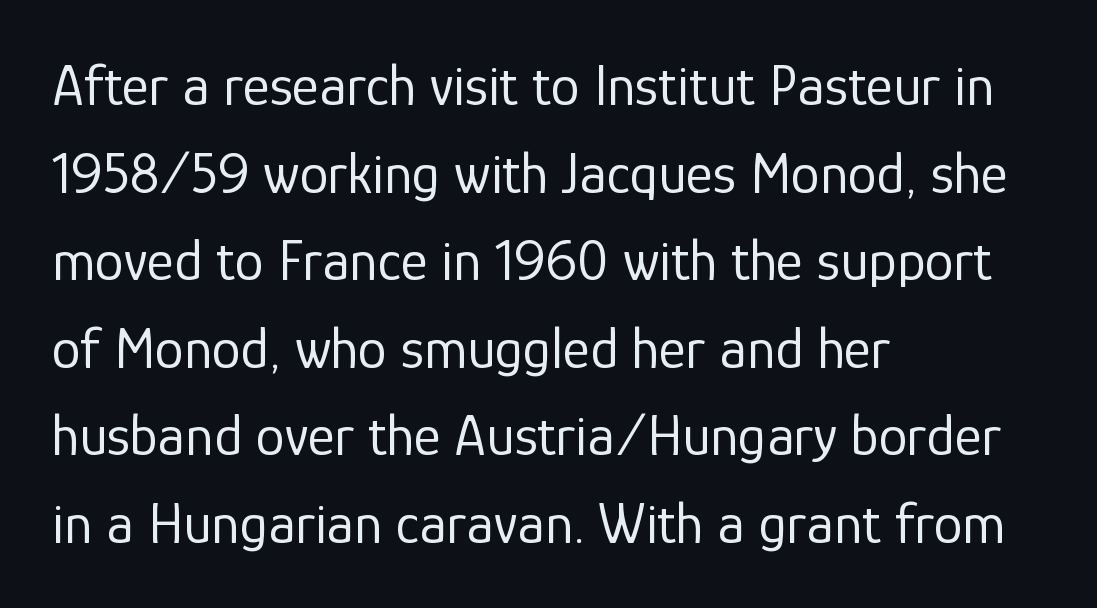
{"serif": "no", "italic": "no", "bold": "no", "weight": "regular", "width": "normal", "stroke_contrast": "low", "x_height": "medium", "monospaced": "no", "underline": "no", "align": "left", "line_spacing": "normal", "line_spacing_ratio": 1.51, "letter_spacing": "normal", "letter_spacing_em": 0.0, "glyph_px": 58}
